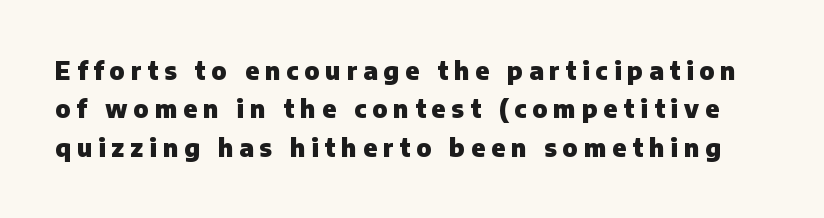
{"italic": "no", "bold": "yes", "underline": "no", "line_spacing": "normal", "line_spacing_ratio": 1.6, "letter_spacing": "wide", "letter_spacing_em": 0.25, "glyph_px": 24}
